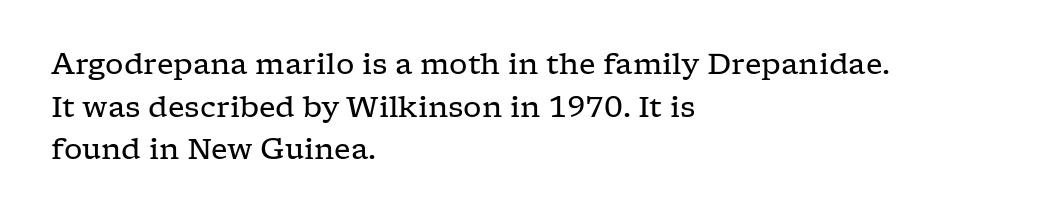
{"serif": "yes", "italic": "no", "bold": "no", "weight": "regular", "width": "wide", "stroke_contrast": "low", "x_height": "medium", "monospaced": "no", "underline": "no", "align": "left", "line_spacing": "normal", "line_spacing_ratio": 1.47, "letter_spacing": "normal", "letter_spacing_em": 0.0, "glyph_px": 29}
